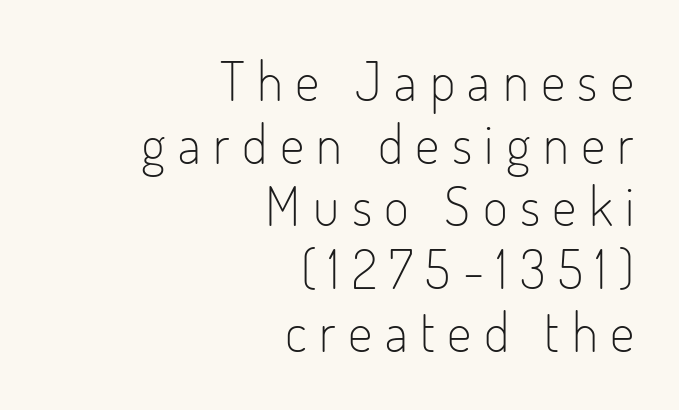
{"serif": "no", "italic": "no", "bold": "no", "weight": "light", "width": "condensed", "stroke_contrast": "low", "x_height": "small", "monospaced": "no", "underline": "no", "align": "right", "line_spacing_ratio": 1.16, "letter_spacing": "wide", "letter_spacing_em": 0.23, "glyph_px": 54}
